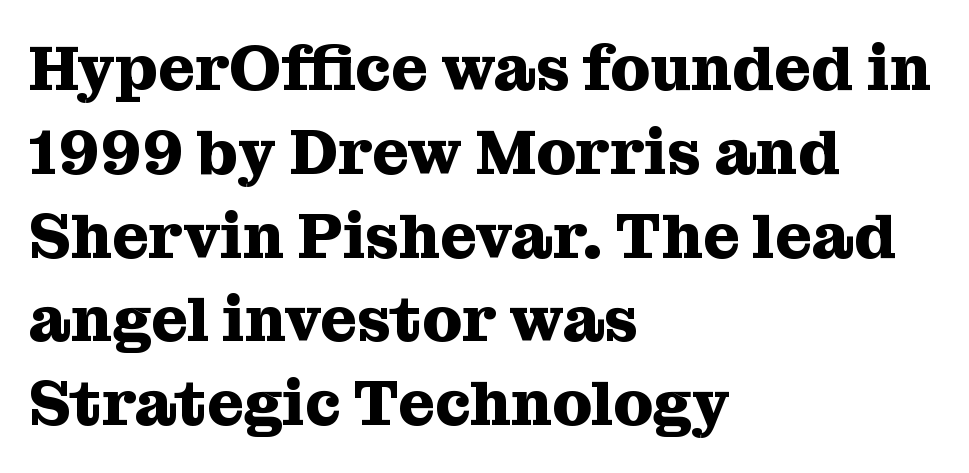
The image shows 63 px heavy serif type, upright; set left-aligned, normal line spacing (1.33x), normal letter spacing, not underlined; medium stroke contrast and a medium x-height.
